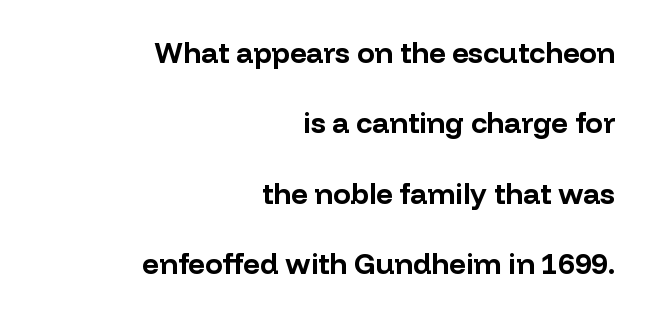
The type family on display is of the sans-serif kind. Leading is clearly above the norm, producing a sparse column. Short and long lines alike share a common ending point at right. You could call the tracking neutral — neither tight nor loose.
